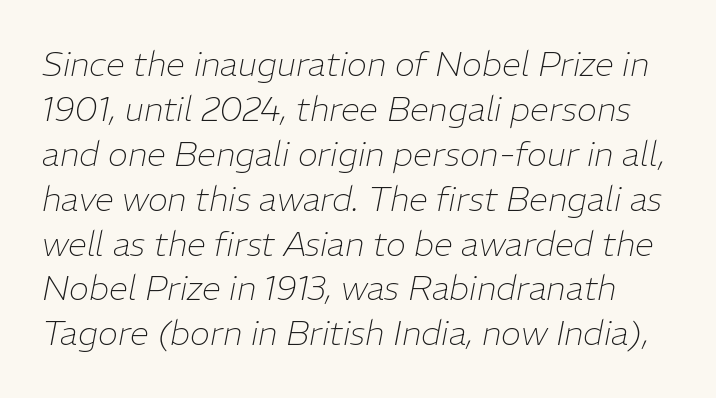
Q: Is the text bold? A: No.
Q: Is the text italic (slanted)? A: Yes, it leans right by about 11 degrees.
Q: Is the text underlined? A: No.
Q: Is the spacing between letters normal or unusually wide? A: Normal.
Q: Is the spacing between lines tight, normal or loose? A: Normal.
Q: Width (condensed, normal, or wide)? A: Normal.
Q: Stroke contrast? A: Low.
Q: x-height? A: Medium.
Q: Monospaced? A: No.
